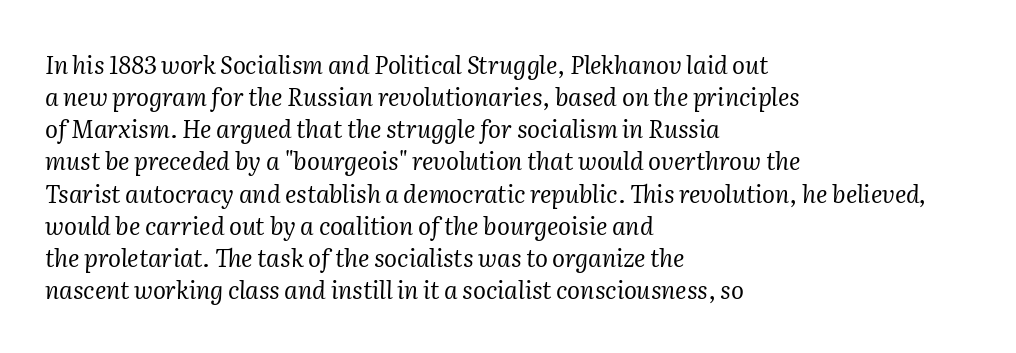
{"italic": "yes", "lean": "right", "slant_degrees": 2, "bold": "no", "underline": "no", "align": "left", "line_spacing": "normal", "line_spacing_ratio": 1.34, "letter_spacing": "normal", "letter_spacing_em": 0.0, "glyph_px": 24}
